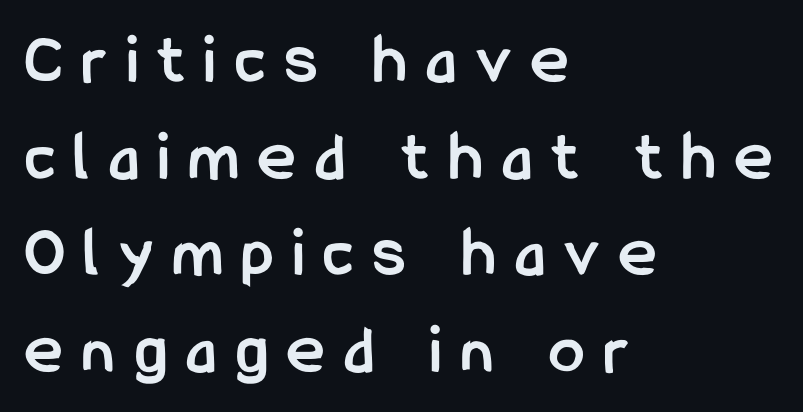
The image shows 71 px semibold, condensed sans-serif type, upright; set left-aligned, normal line spacing (1.36x), unusually wide letter spacing (+0.28 em), not underlined; low stroke contrast and a medium x-height.
